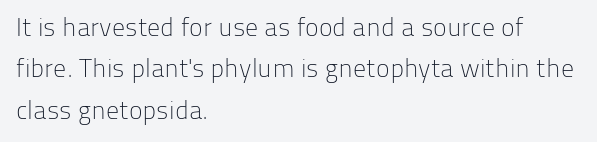
The image shows 26 px text type, upright; set left-aligned, normal line spacing (1.59x), normal letter spacing, not underlined.
